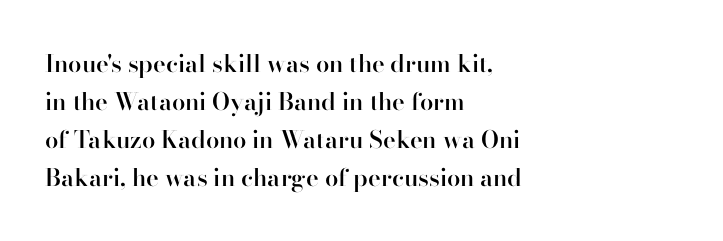
Q: Is the text bold? A: Semi-bold.
Q: Is the text italic (slanted)? A: No, it is upright.
Q: Is the text underlined? A: No.
Q: How is the paragraph aligned? A: Left-aligned.
Q: Is the spacing between letters normal or unusually wide? A: Normal.
Q: Is the spacing between lines tight, normal or loose? A: Normal.
